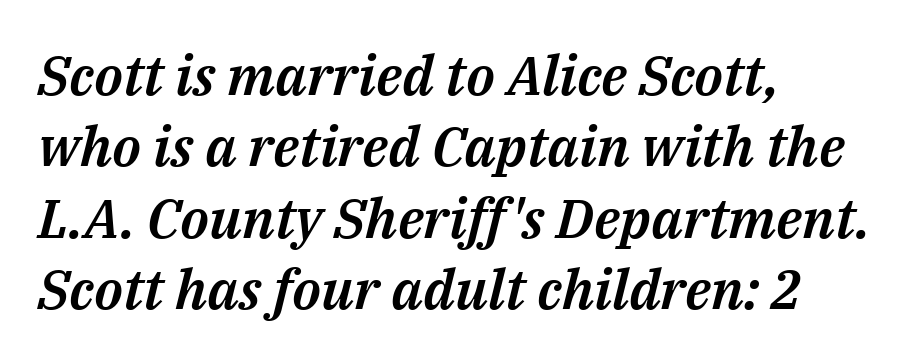
The image shows 55 px text type, italic (leaning right); set left-aligned, normal line spacing (1.3x), normal letter spacing, not underlined; medium stroke contrast and a medium x-height.
